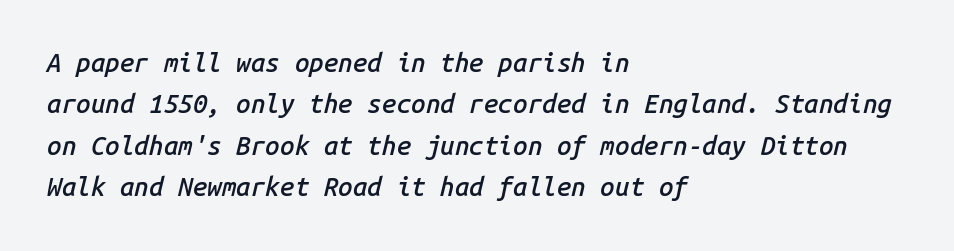
Its strokes are somewhat broadened, the hallmark of semibold type. Baseline-to-baseline distance is the conventional proportion of letter height. Has an underline been added? It has not. In terms of letterspacing, this is plain default setting.
